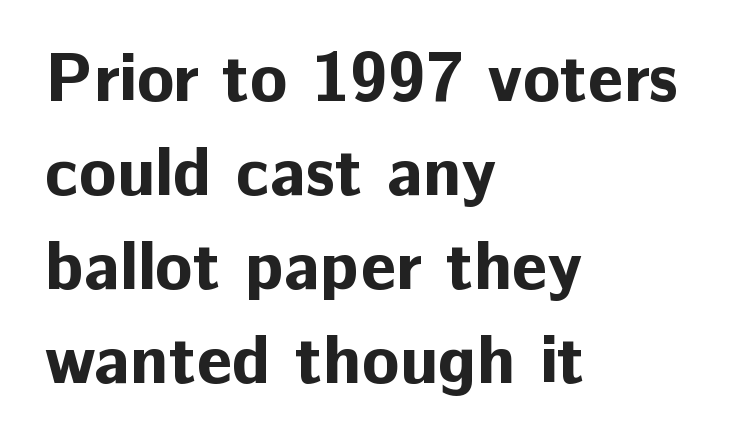
The passage shown is typed in a proportional face where columns would drift. The specimen omits any rule beneath the text block's lines. The designer left line spacing at the default. Heft: maximum for text — a bold.
